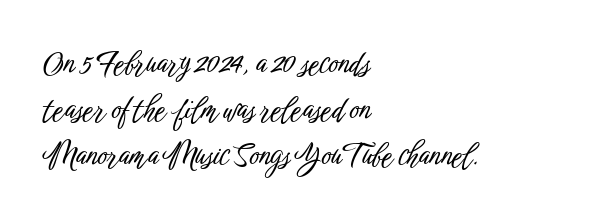
The image shows 30 px condensed sans-serif type; set left-aligned, normal line spacing (1.54x), normal letter spacing, not underlined; low stroke contrast and a medium x-height.
